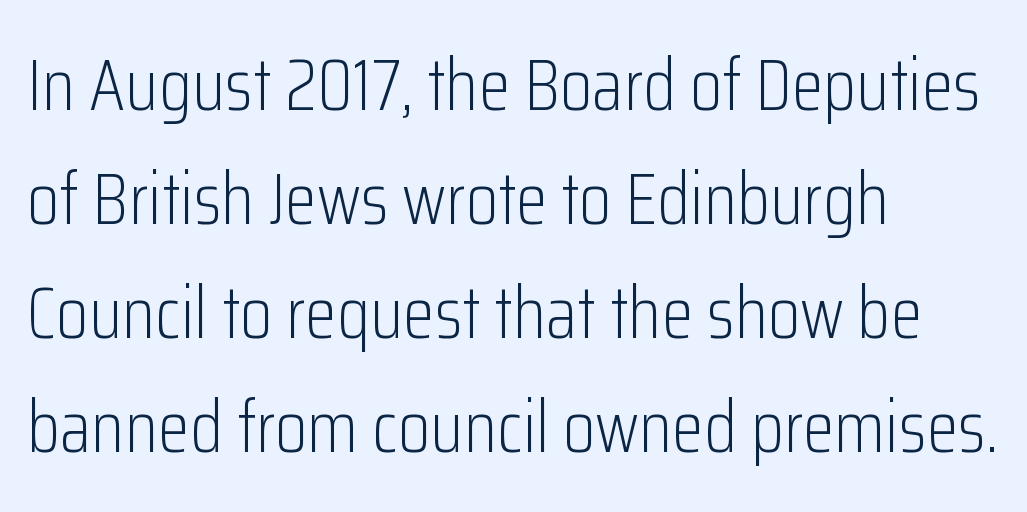
The image shows 73 px light, condensed sans-serif type, upright; set left-aligned, normal line spacing (1.56x), normal letter spacing, not underlined; low stroke contrast and a medium x-height.
